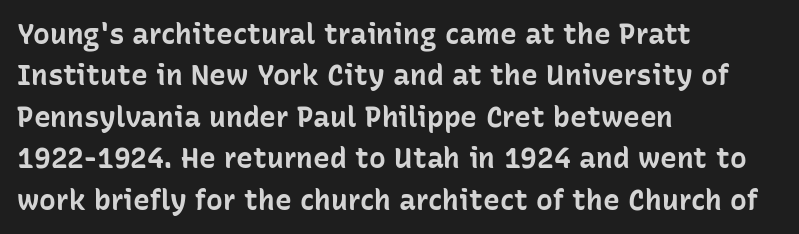
{"serif": "no", "italic": "no", "bold": "yes", "weight": "bold", "width": "normal", "stroke_contrast": "low", "x_height": "medium", "monospaced": "no", "underline": "no", "align": "left", "line_spacing": "normal", "line_spacing_ratio": 1.48, "letter_spacing": "normal", "letter_spacing_em": 0.0, "glyph_px": 28}
